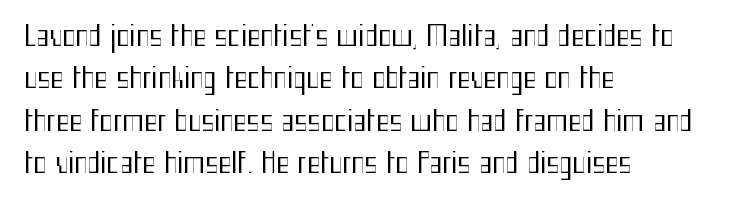
The image shows 28 px regular-weight, condensed sans-serif type, upright; set left-aligned, normal line spacing (1.51x), normal letter spacing, not underlined; medium stroke contrast and a medium x-height.
